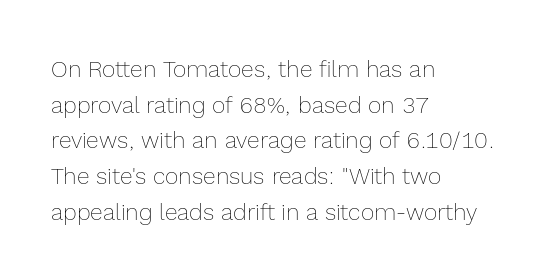
Baseline-to-baseline distance is the conventional proportion of letter height. The passage is arranged the way most books set body copy — flush left. The glyphs are unaccompanied by any horizontal stroke below them. The gaps between neighbouring characters are ordinary and unremarkable.
